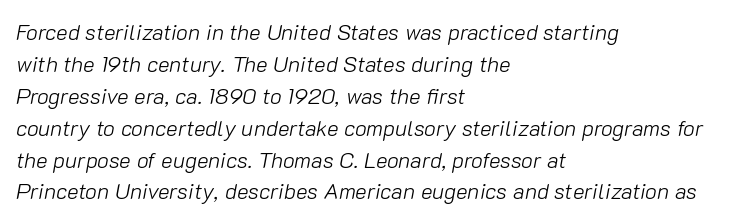
Posture: slanted. Ink coverage per letter is moderate at most. Rule under the text: the space is simply empty. The rendering anchors every line to the left-hand side. Between one letter and the next there's only the usual sliver of space.
